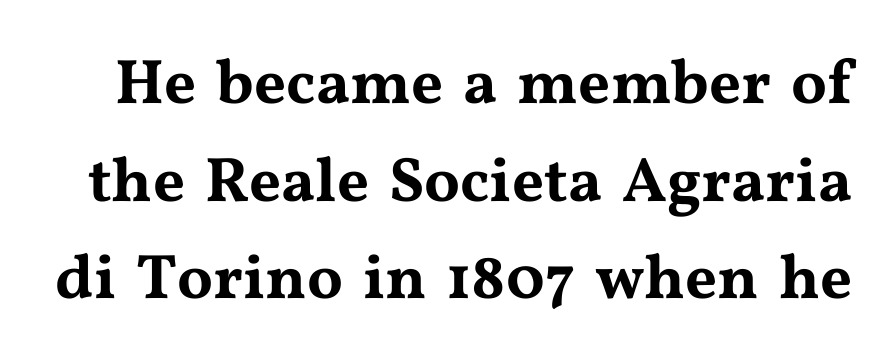
Underlining? Definitely not there. Students, note that the glyphs here touch the page at normal intervals. The letters carry serifs — small finishing strokes at the ends of their stems. How would I describe the line gaps? Plain and ordinary. Tall strokes in this sample are plumb rather than angled.
